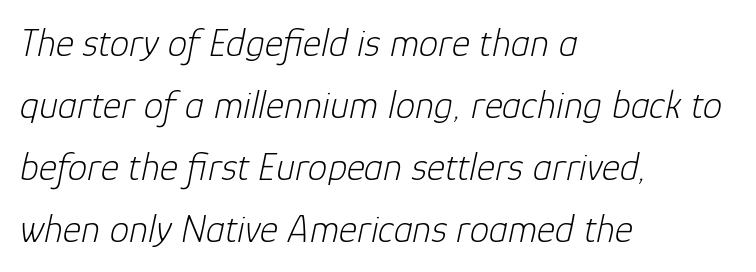
This block has exactly the height ordinary leading produces. These glyphs show unthickened strokes, regular width or finer. There is no visible air inserted between adjacent glyphs. Every character sits at an angle, as italics do.
